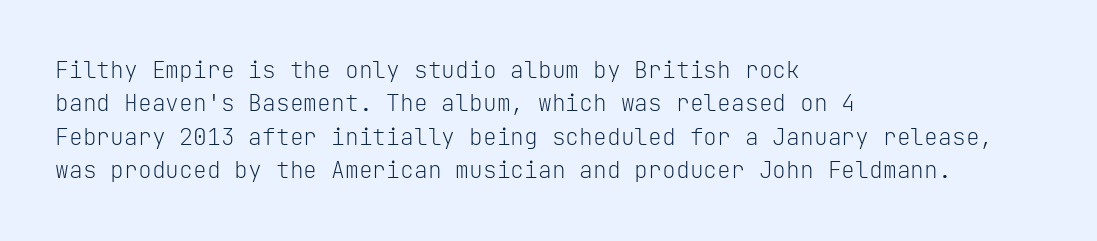
How would I describe the line gaps? Plain and ordinary. Just letters on the line, the space beneath them empty. Alignment: flush left. In terms of posture, this sample is upright.
